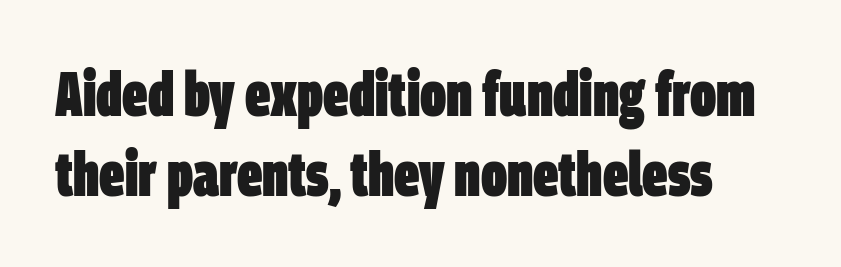
Here the designer chose a conventional face with non-uniform glyph widths. The setting favours the left margin, as ordinary paragraphs usually do. A clean baseline with only descenders dipping below it. The type family on display is of the sans-serif kind.
